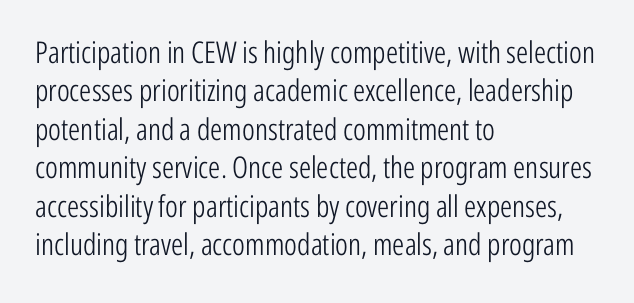
{"serif": "no", "italic": "no", "bold": "no", "weight": "light", "width": "condensed", "stroke_contrast": "low", "x_height": "medium", "monospaced": "no", "underline": "no", "align": "left", "line_spacing": "normal", "line_spacing_ratio": 1.28, "letter_spacing": "normal", "letter_spacing_em": 0.0, "glyph_px": 30}
